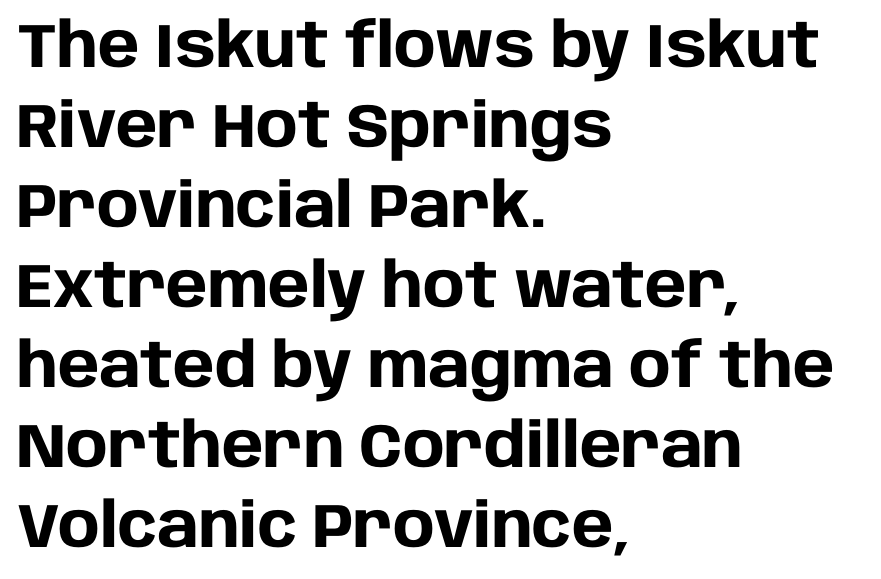
The passage shown is typed in a proportional face where columns would drift. The gaps between neighbouring characters are ordinary and unremarkable. The leading is moderate, giving the passage an even texture. Look at the bottom of the vertical strokes: they stop flat, with no serifs.
